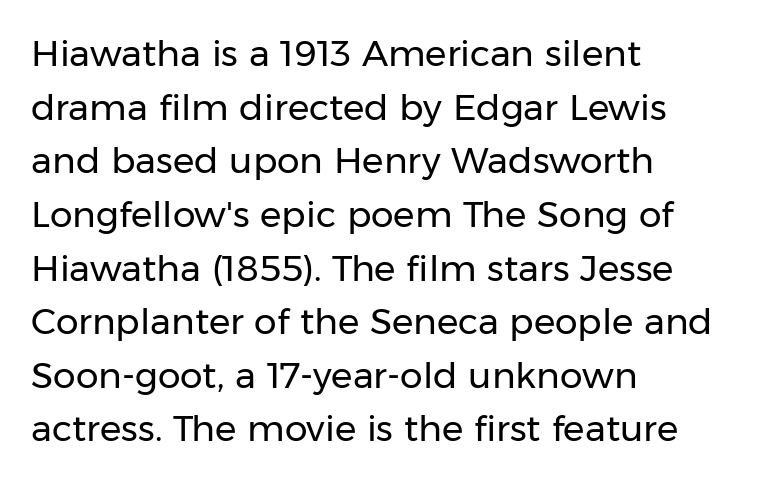
The image shows 36 px regular-weight sans-serif type, upright; set left-aligned, normal line spacing (1.49x), normal letter spacing, not underlined; low stroke contrast and a medium x-height.
